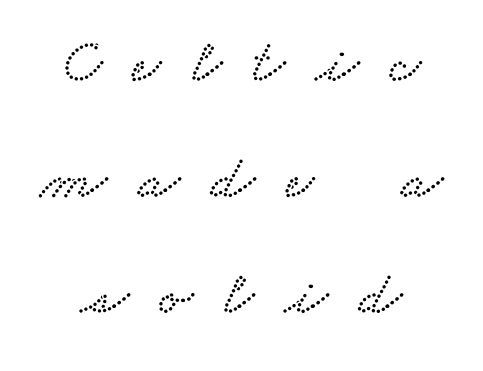
The image shows 62 px wide serif type; set centered, line spacing 1.87x, unusually wide letter spacing (+0.5 em), not underlined; low stroke contrast and a small x-height.
